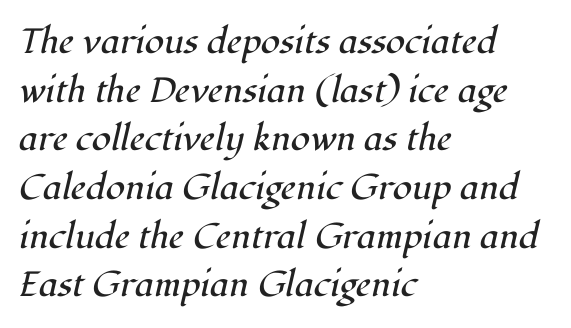
The image shows 35 px regular-weight serif type, italic (leaning right); set left-aligned, normal line spacing (1.39x), normal letter spacing, not underlined; high stroke contrast and a medium x-height.
